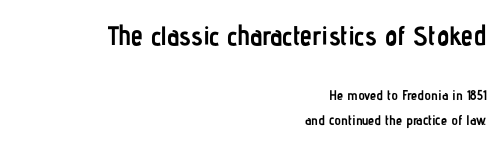
{"italic": "no", "bold": "yes", "underline": "no", "align": "right", "line_spacing_ratio": 1.73, "letter_spacing": "normal", "letter_spacing_em": 0.0, "larger_block": "first", "size_ratio": 1.93, "glyph_px": 27}
